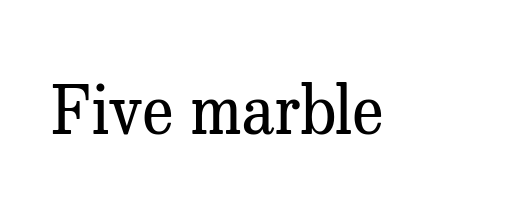
The letters advance in unequal steps, a hallmark of proportional type. The line texture is even and compact thanks to regular tracking. This rendering employs a face with finishing strokes, i.e., a serif. On a weight scale, this lands at 450 or below.
